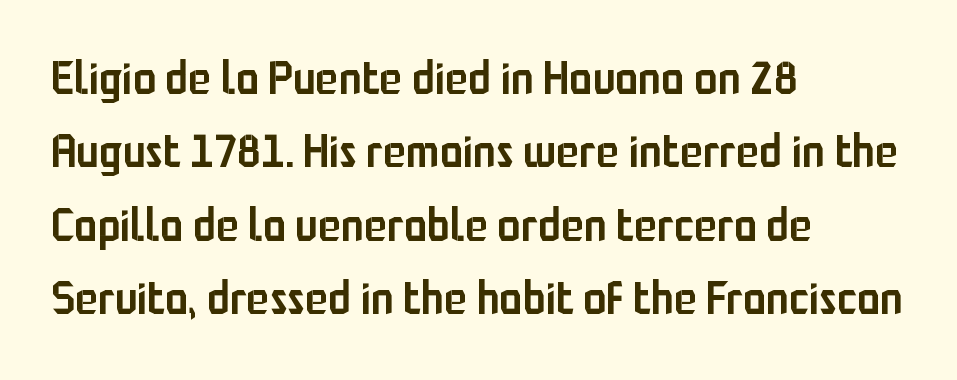
The image shows 47 px semibold, condensed sans-serif type, upright; set left-aligned, normal line spacing (1.56x), normal letter spacing, not underlined; low stroke contrast and a medium x-height.
